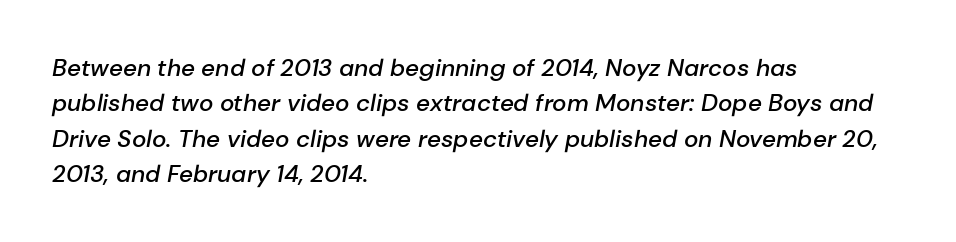
Successive baselines arrive at the customary interval. The font's italic variant was chosen for this text. Glance below the letters and you will spot only blank space. One-word summary of the alignment: left. As a designer I'd log this as weight 600, semibold. The line texture is even and compact thanks to regular tracking.
